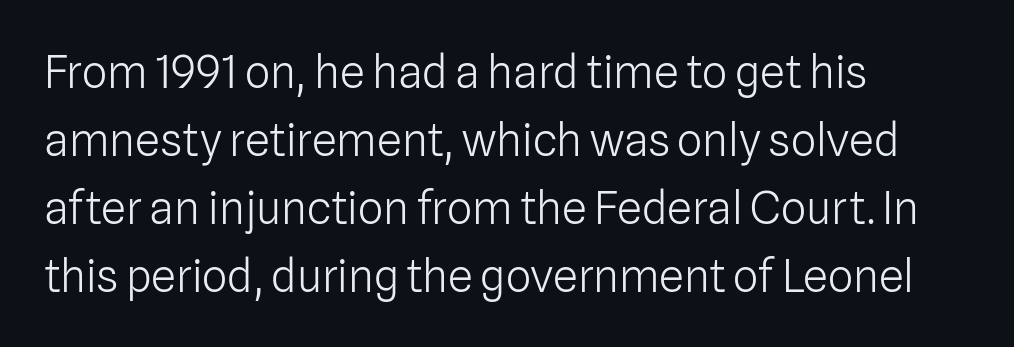
{"serif": "no", "italic": "no", "bold": "no", "weight": "light", "width": "normal", "stroke_contrast": "low", "x_height": "medium", "monospaced": "no", "underline": "no", "align": "left", "line_spacing": "normal", "line_spacing_ratio": 1.51, "letter_spacing": "normal", "letter_spacing_em": 0.0, "glyph_px": 45}
